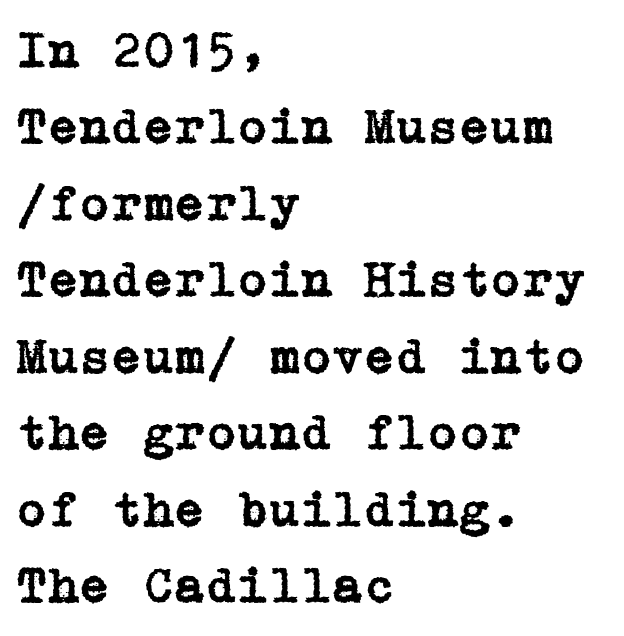
{"serif": "yes", "italic": "no", "width": "normal", "stroke_contrast": "low", "x_height": "medium", "underline": "no", "align": "left", "line_spacing": "normal", "line_spacing_ratio": 1.5, "letter_spacing": "normal", "letter_spacing_em": 0.0, "glyph_px": 51}
